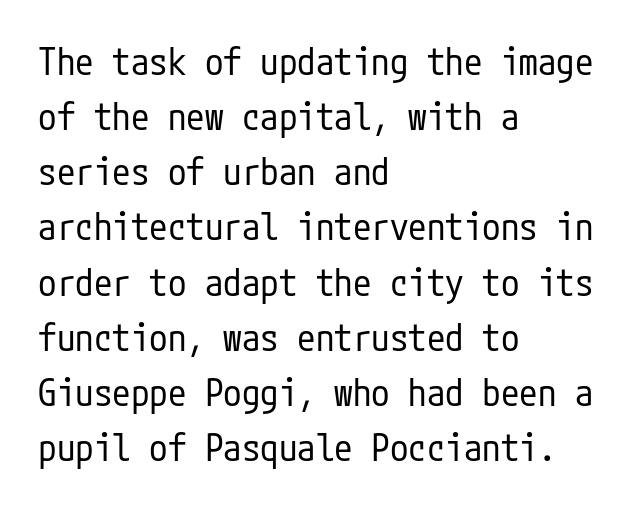
The image shows 37 px regular-weight, condensed sans-serif type, upright; set left-aligned, normal line spacing (1.49x), normal letter spacing, not underlined; low stroke contrast and a medium x-height.
